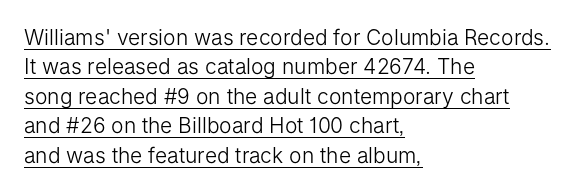
The rows are spaced the way most documents space them. Compared with a centered layout, this one pins lines to the left instead. Does a line run under the words? Yes, clearly. Is the type heavy? It reads as light-to-regular instead.
